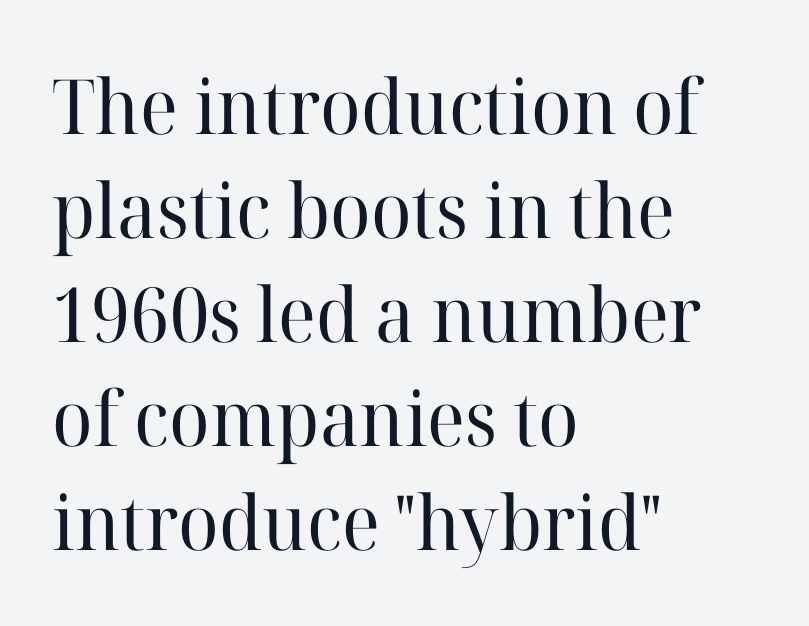
The image shows 76 px regular-weight serif type, upright; set left-aligned, normal line spacing (1.37x), normal letter spacing, not underlined; high stroke contrast and a medium x-height.
